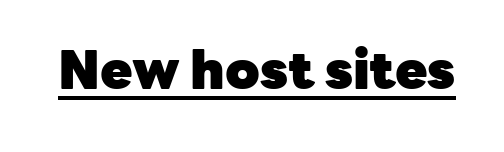
The image shows 53 px heavy sans-serif type, upright; set normal letter spacing, underlined; low stroke contrast and a medium x-height.
